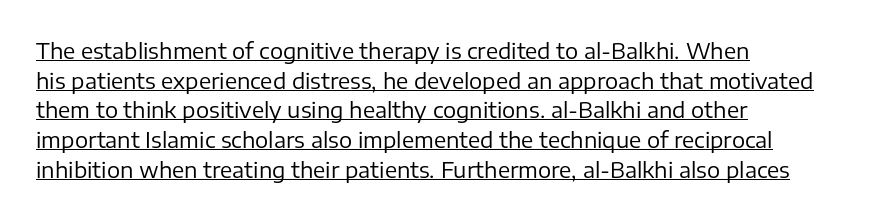
The cut favours lightness, reaching ordinary text weight at its darkest. This sample uses plain, unmodified letter spacing. This rendering uses left alignment, leaving the right contour irregular. The passage shown stacks its lines at a standard gap. Nope, not italic — everything's standing straight. A rule runs beneath these lines of type.
